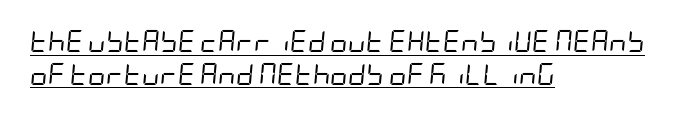
{"italic": "yes", "lean": "right", "slant_degrees": 5, "bold": "no", "underline": "yes", "align": "left", "line_spacing": "normal", "line_spacing_ratio": 1.48, "letter_spacing": "normal", "letter_spacing_em": 0.0, "glyph_px": 22}
